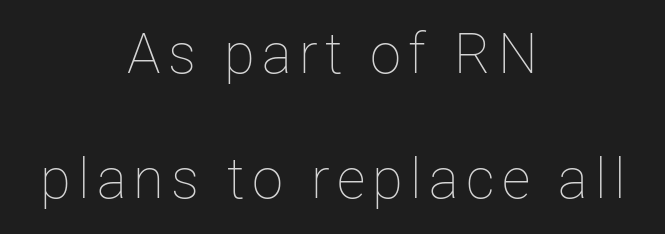
Q: Is the text bold? A: No.
Q: Is the text italic (slanted)? A: No, it is upright.
Q: Is the text underlined? A: No.
Q: How is the paragraph aligned? A: Centered.
Q: Is the spacing between lines tight, normal or loose? A: Loose.
Q: Width (condensed, normal, or wide)? A: Normal.
Q: Stroke contrast? A: Low.
Q: x-height? A: Medium.
Q: Monospaced? A: No.
